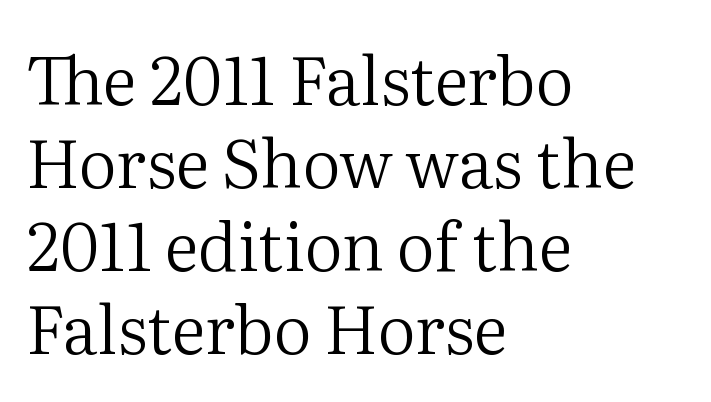
The image shows 67 px regular-weight serif type, upright; set left-aligned, line spacing 1.24x, normal letter spacing, not underlined; medium stroke contrast and a medium x-height.
